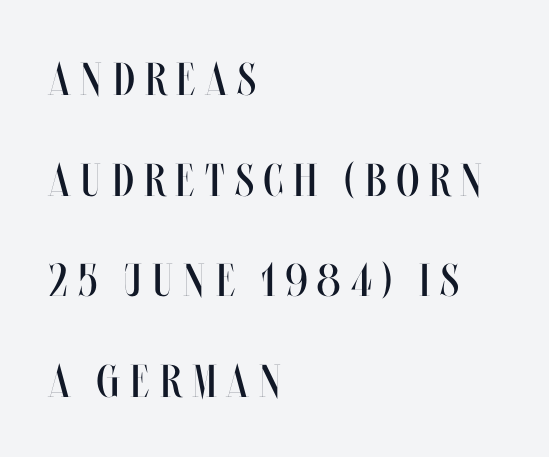
The image shows 46 px regular-weight, condensed type, upright; set left-aligned, loose line spacing (2.19x), unusually wide letter spacing (+0.23 em), not underlined; medium stroke contrast and a large x-height.
